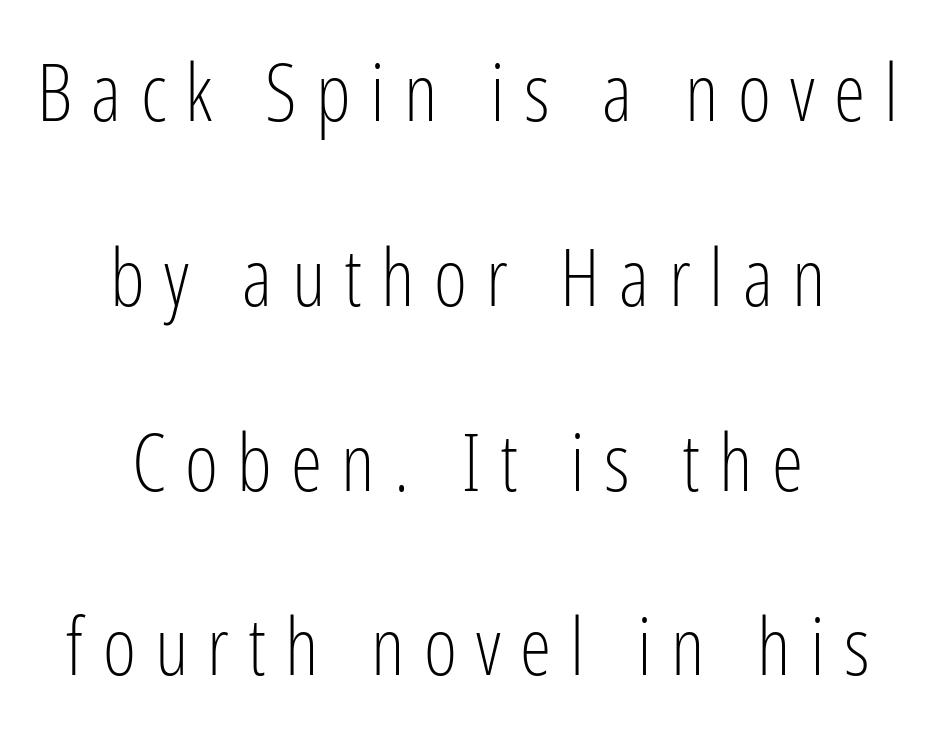
{"serif": "no", "italic": "no", "bold": "no", "weight": "light", "width": "condensed", "stroke_contrast": "low", "x_height": "medium", "monospaced": "no", "underline": "no", "align": "center", "line_spacing": "loose", "line_spacing_ratio": 2.31, "letter_spacing": "wide", "letter_spacing_em": 0.24, "glyph_px": 80}
